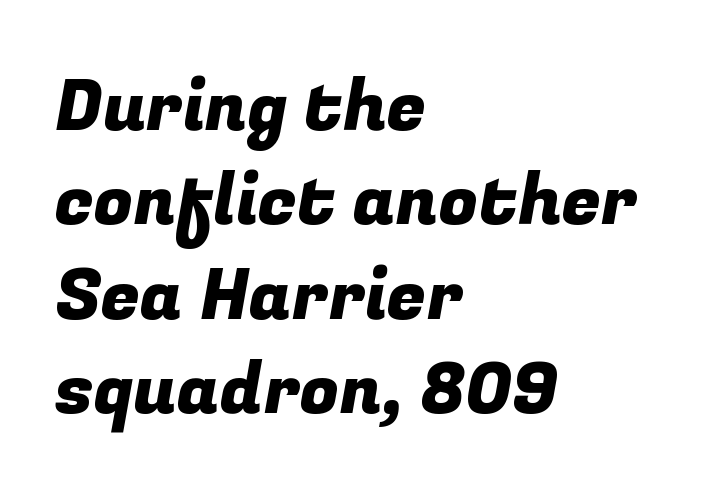
Compared with a centered layout, this one pins lines to the left instead. The string is rendered with underlining switched off. A sans-serif font was chosen for this passage. The rows are spaced the way most documents space them.
